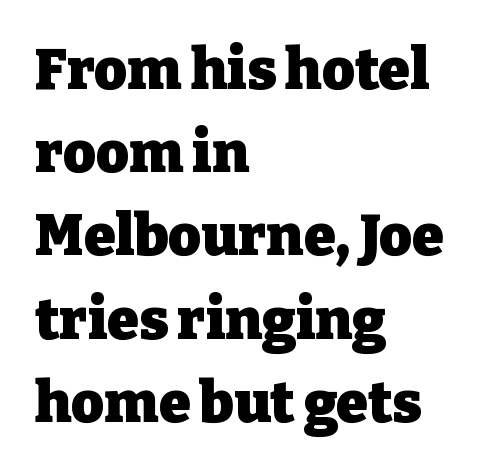
The image shows 57 px heavy serif type, upright; set left-aligned, normal line spacing (1.46x), normal letter spacing, not underlined; low stroke contrast and a medium x-height.
